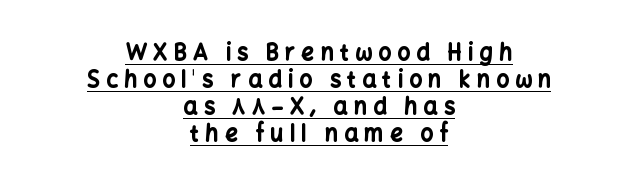
The image shows 22 px bold type, upright; set centered, line spacing 1.23x, unusually wide letter spacing (+0.29 em), underlined.
